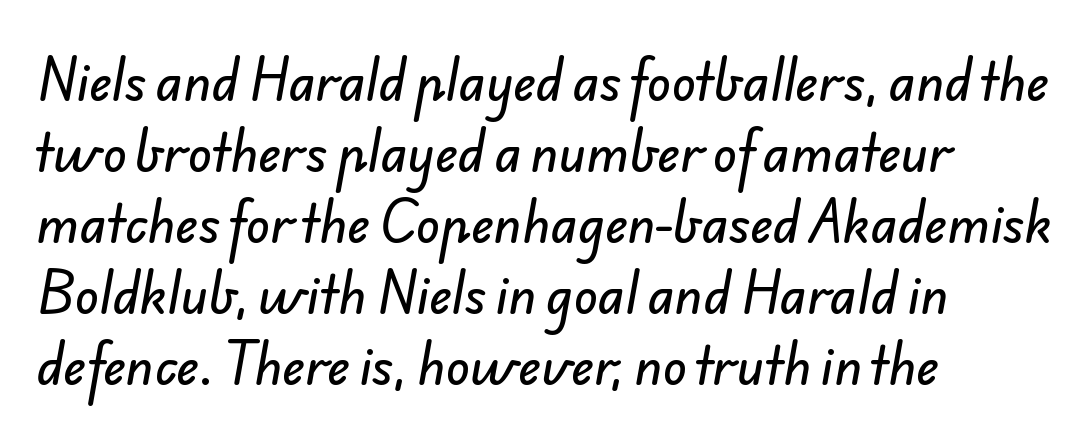
{"serif": "no", "width": "normal", "stroke_contrast": "low", "x_height": "small", "monospaced": "no", "underline": "no", "align": "left", "line_spacing": "normal", "line_spacing_ratio": 1.42, "letter_spacing": "normal", "letter_spacing_em": 0.0, "glyph_px": 50}
